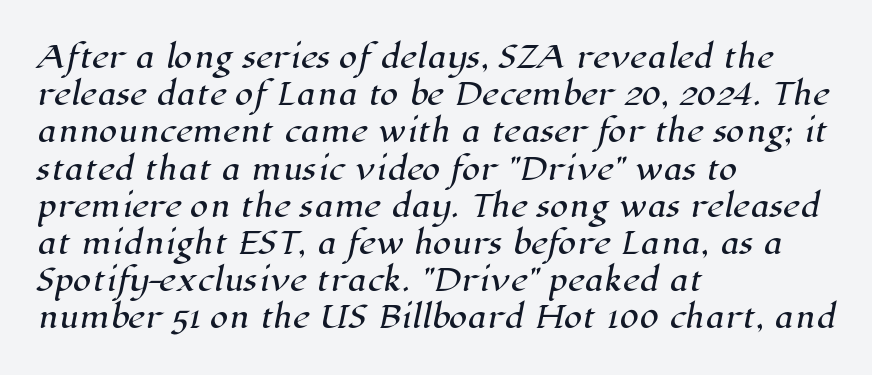
{"serif": "yes", "width": "normal", "stroke_contrast": "high", "x_height": "medium", "monospaced": "no", "underline": "no", "align": "left", "line_spacing_ratio": 1.24, "letter_spacing": "normal", "letter_spacing_em": 0.0, "glyph_px": 30}
